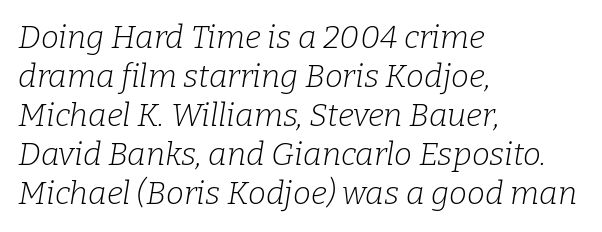
Nothing unusual about the tracking: characters are spaced as the font intends. When letters slant like this, we call the style italic. Vertical stems look standard width or narrower in stroke. The foot of each line stays bare and open. Think of a printed novel: that variable character pitch is what you see here. Each letter's strokes conclude with small projecting serifs.
